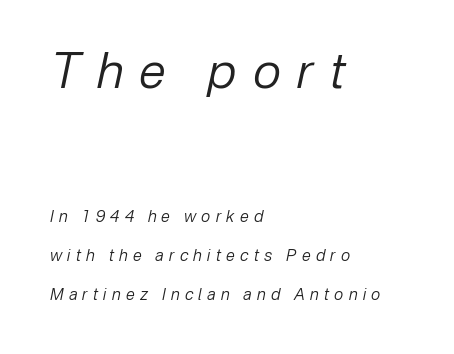
Q: Is the text bold? A: No.
Q: Is the text italic (slanted)? A: Yes, it leans right by about 12 degrees.
Q: Is the text underlined? A: No.
Q: How is the paragraph aligned? A: Left-aligned.
Q: Is the spacing between letters normal or unusually wide? A: Unusually wide.
Q: Is the spacing between lines tight, normal or loose? A: Loose.
Q: Which block of text is set in a larger size, the first (top) or the second (bottom)? A: The first (top) one.
Q: Width (condensed, normal, or wide)? A: Normal.
Q: Stroke contrast? A: Low.
Q: x-height? A: Medium.
Q: Monospaced? A: No.
